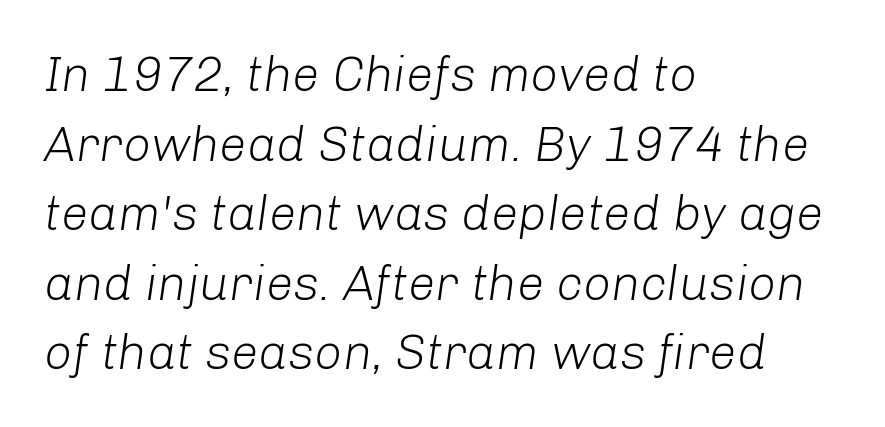
Stems and bowls with no extra thickness — not bold. Alignment: flush left. Character widths vary here, with narrow letters taking less room than wide ones. The words here are not underlined.
